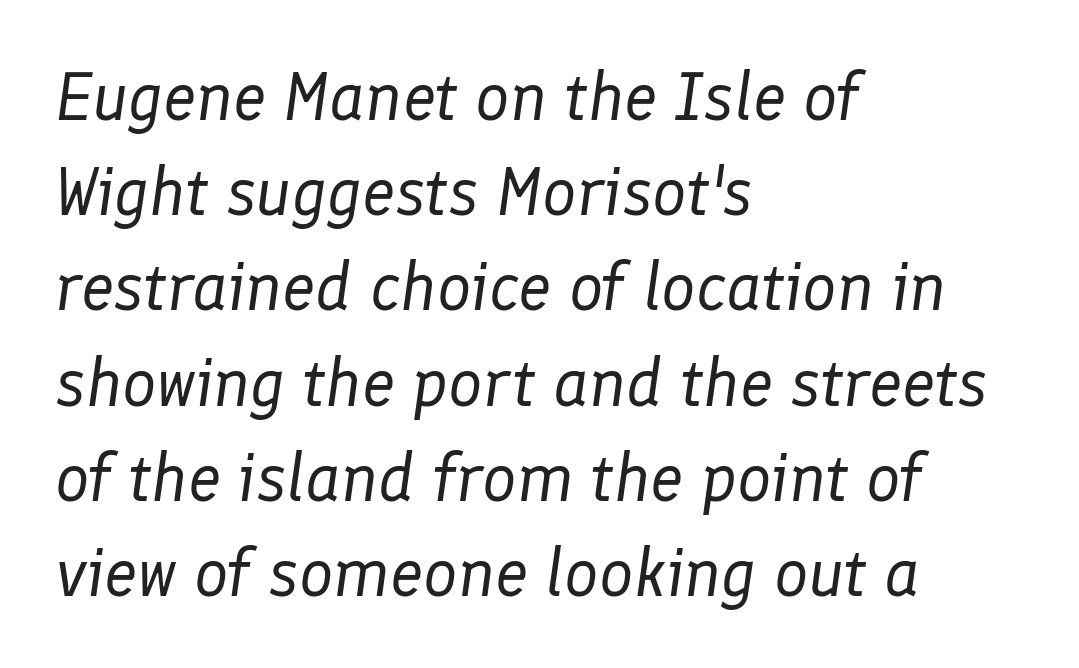
The rendering uses natural spacing where letterforms have individual widths. Ink coverage per letter is moderate at most. Standard letterfit; no display-style spreading of the glyphs. The rendering uses a moderate line-height, typical for paragraphs. Would a proofreader flag this as italicized? Yes. In CSS terms this would be text-align: left.
